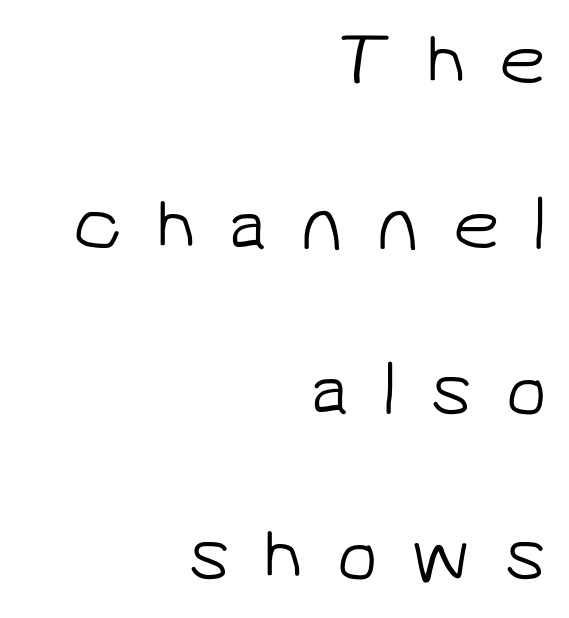
Underline: absent. This sample has the flowing, uneven cadence of proportional lettering. Stems and bowls with no extra thickness — not bold. Leading is clearly above the norm, producing a sparse column. Students, note that the glyphs here are deliberately spaced far apart.
